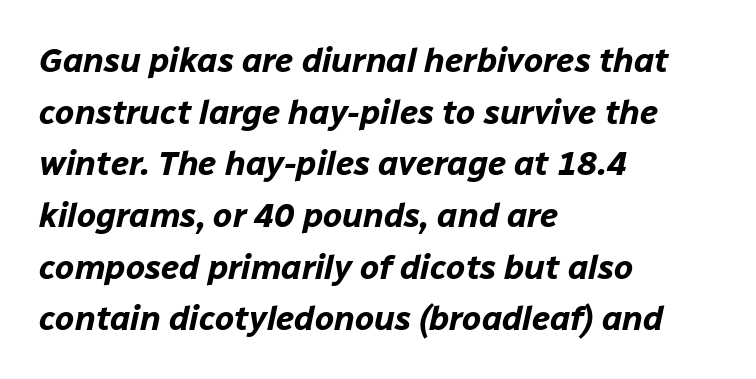
{"italic": "yes", "lean": "right", "slant_degrees": 12, "bold": "yes", "weight": "bold", "width": "normal", "stroke_contrast": "low", "x_height": "medium", "monospaced": "no", "underline": "no", "align": "left", "line_spacing": "normal", "line_spacing_ratio": 1.52, "letter_spacing": "normal", "letter_spacing_em": 0.0, "glyph_px": 34}
